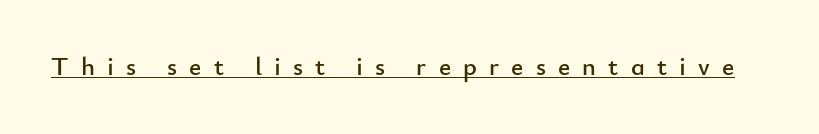
The image shows 26 px text type, upright; set unusually wide letter spacing (+0.47 em), underlined.
